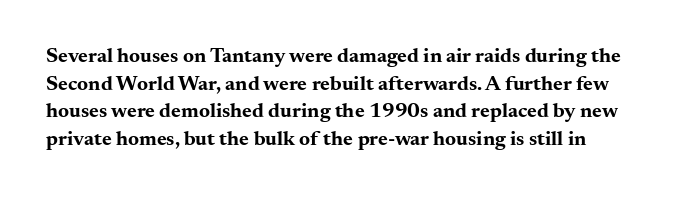
The image shows 21 px bold type, upright; set normal line spacing (1.32x), normal letter spacing, not underlined.
